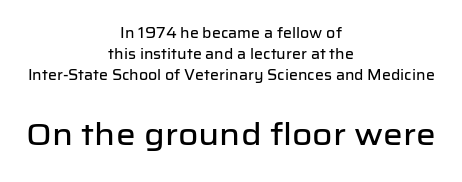
Q: Is the text italic (slanted)? A: No, it is upright.
Q: Is the typeface a serif or a sans-serif typeface? A: Sans-serif.
Q: Is the text underlined? A: No.
Q: How is the paragraph aligned? A: Centered.
Q: Is the spacing between letters normal or unusually wide? A: Normal.
Q: Is the spacing between lines tight, normal or loose? A: Normal.
Q: Which block of text is set in a larger size, the first (top) or the second (bottom)? A: The second (bottom) one.
Q: Width (condensed, normal, or wide)? A: Normal.
Q: Stroke contrast? A: Low.
Q: x-height? A: Medium.
Q: Monospaced? A: No.
